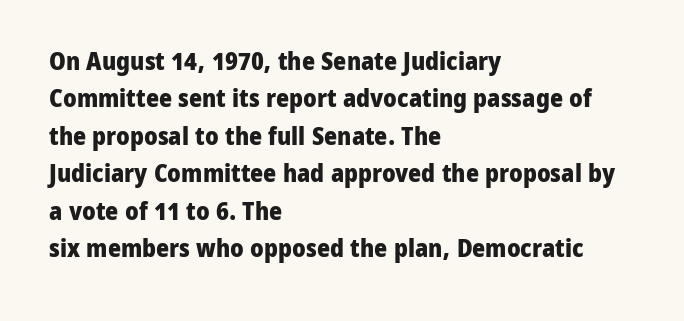
Baseline-to-baseline distance is the conventional proportion of letter height. The typesetter chose a ragged-right arrangement here. The zone under the glyphs is completely vacant. Typesetter's note: full bold, strokes at maximum text heaviness. In terms of posture, this sample is upright. The horizontal fit of the characters is conventional and even.
